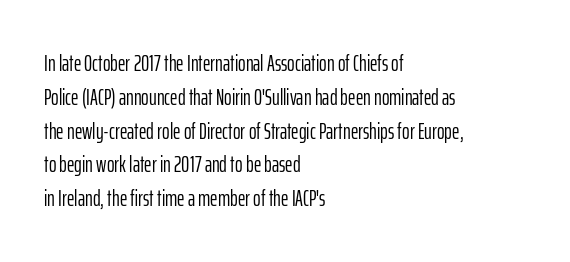
Q: Is the text bold? A: No.
Q: Is the text italic (slanted)? A: No, it is upright.
Q: Is the text underlined? A: No.
Q: How is the paragraph aligned? A: Left-aligned.
Q: Is the spacing between letters normal or unusually wide? A: Normal.
Q: Is the spacing between lines tight, normal or loose? A: Normal.
